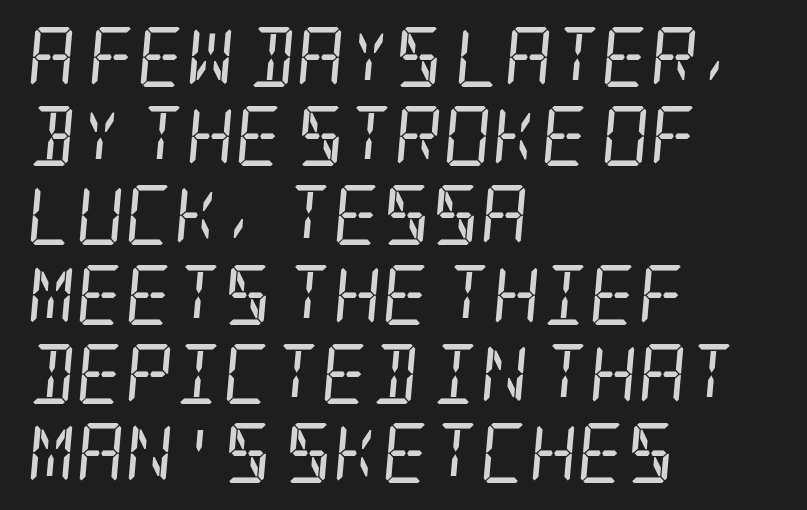
Short and long lines alike share a common starting point at left. A typesetter would mark this as italic. If you measured baseline to baseline, you'd find a middling distance. Typographically, this falls in the serif category. These lines keep a tight, regular rhythm from letter to letter.
